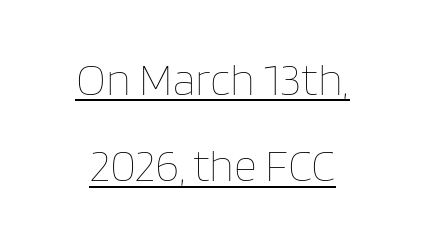
{"italic": "no", "bold": "no", "weight": "thin", "width": "normal", "stroke_contrast": "low", "x_height": "large", "monospaced": "no", "underline": "yes", "align": "center", "line_spacing": "loose", "line_spacing_ratio": 1.92, "letter_spacing": "normal", "letter_spacing_em": 0.0, "glyph_px": 45}
